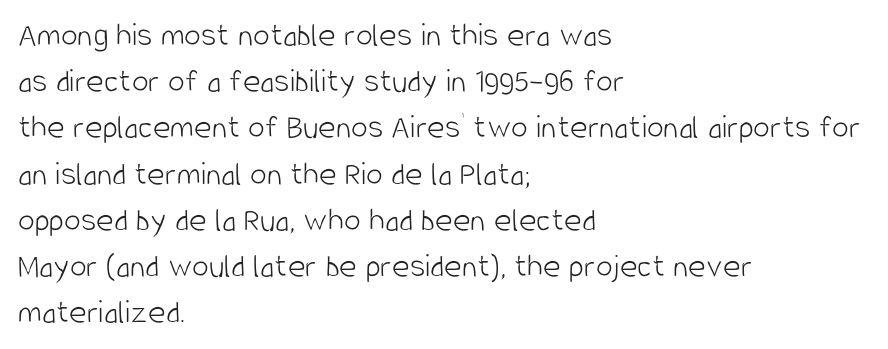
Q: Is the text bold? A: No.
Q: Is the text italic (slanted)? A: No, it is upright.
Q: Is the typeface a serif or a sans-serif typeface? A: Sans-serif.
Q: Is the text underlined? A: No.
Q: How is the paragraph aligned? A: Left-aligned.
Q: Is the spacing between letters normal or unusually wide? A: Normal.
Q: Is the spacing between lines tight, normal or loose? A: Normal.
Q: Width (condensed, normal, or wide)? A: Condensed.
Q: Stroke contrast? A: Low.
Q: x-height? A: Large.
Q: Monospaced? A: No.
